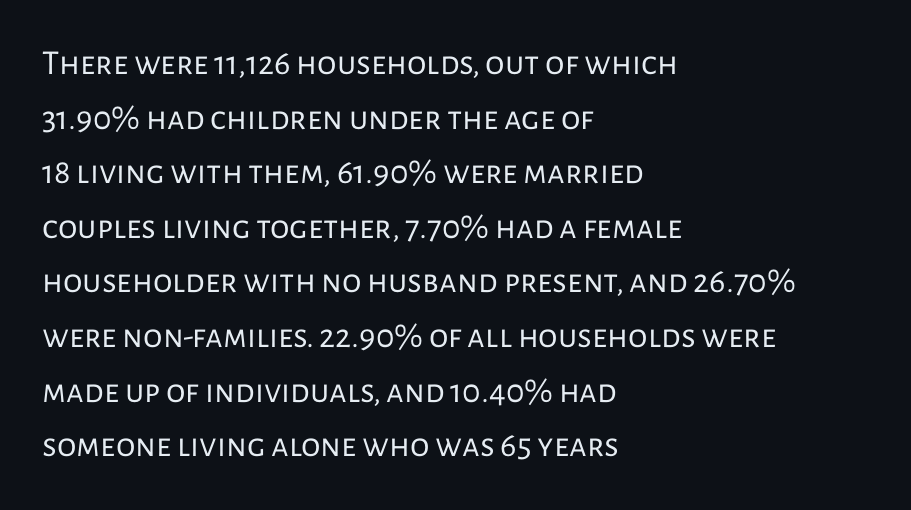
Notice how the passage keeps a crisp vertical edge on the left only. Ordinary non-slanted type is in use. The strokes carry an ordinary text weight at most. The foot of each line stays bare and open.
